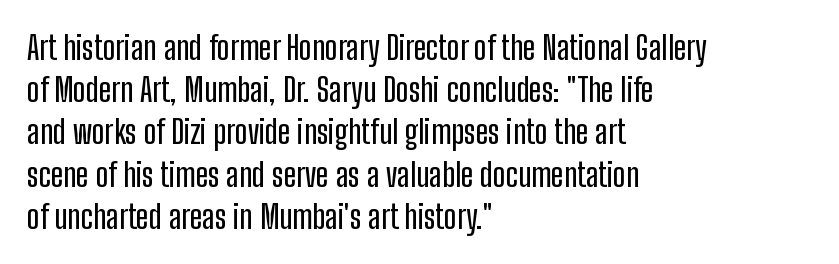
Ordinary non-slanted type is in use. A typesetter would call this proportional, since set widths differ per character. A typesetter would label this face a sans. This sample keeps an unexceptional amount of space between lines. The glyphs are unaccompanied by any horizontal stroke below them.
